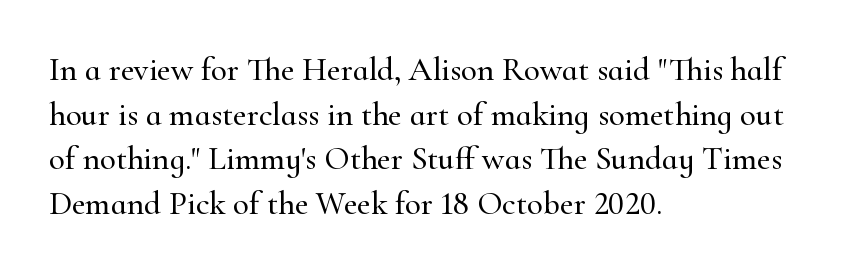
Rule under the text: the space is simply empty. The glyphs in this specimen are seriffed. Vertical strokes here are truly vertical. The block of text has a typical density, with ordinary space between rows.
